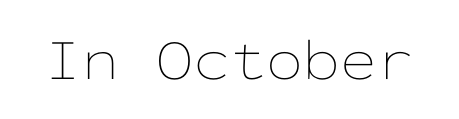
The space beneath each line is pristine and unruled. Here the designer chose a console-style face with uniform glyph widths. Ink coverage per letter is moderate at most. Look at the tracking — it's just the regular setting, nothing added. The letters stand straight up with perfectly vertical stems.
